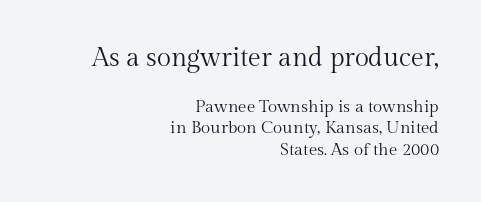
What stands out about the letter spacing? Nothing — it is the standard amount. Line endings align vertically; line beginnings do not. Vertical stems look standard width or narrower in stroke. Baseline-to-baseline distance is the conventional proportion of letter height. The foot of each line stays bare and open. Italic? Not at all — the glyphs are vertical.
